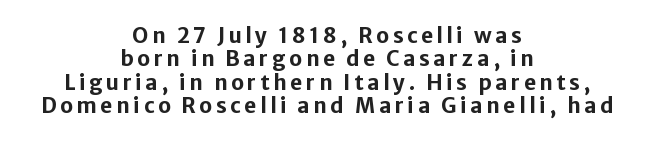
Letters rest on an invisible, unmarked baseline. Strong, thick strokes mark this as bold type. Vertical spacing — tight. The letters stand upright; this is a roman face. Casual observation: everything's sitting right in the middle.
